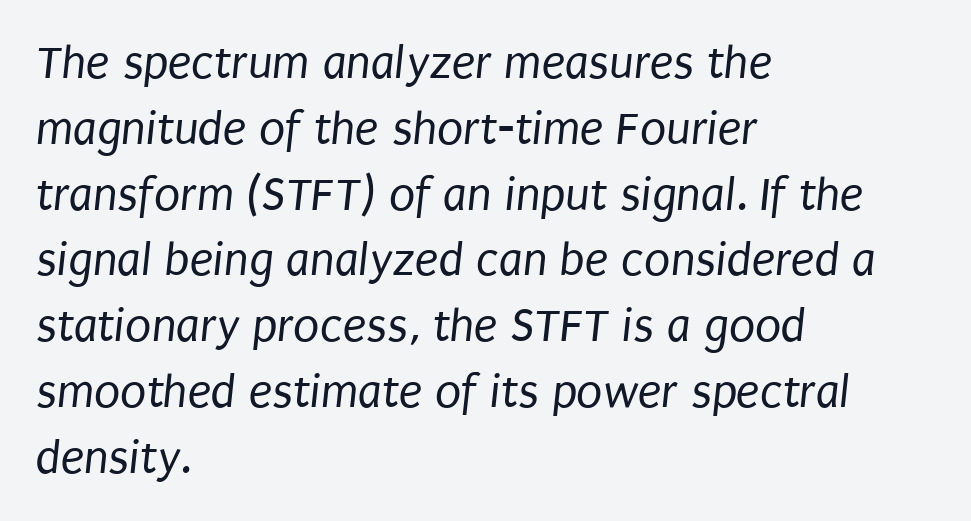
The horizontal fit of the characters is conventional and even. No letter is thick-stroked: the sample isn't bold. Each letter keeps its own natural width here, so spacing adapts to shape. The designer went with a sans here, leaving each stem footless. A clean baseline with only descenders dipping below it. All the whitespace from short lines collects on the right.
